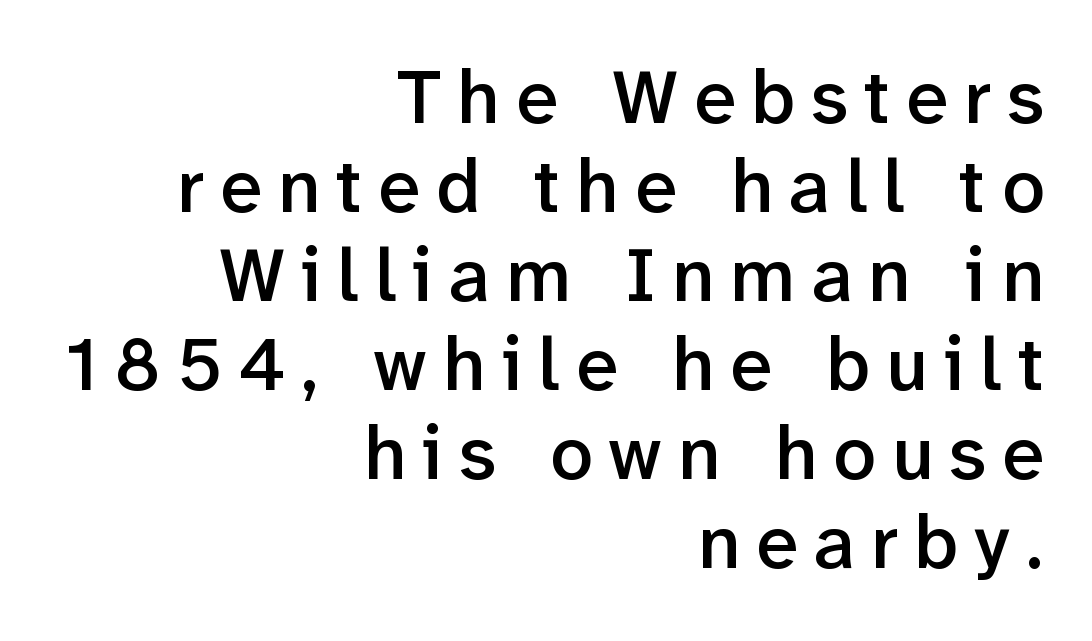
The image shows 76 px semibold sans-serif type, upright; set right-aligned, line spacing 1.17x, unusually wide letter spacing (+0.21 em), not underlined; low stroke contrast and a medium x-height.
